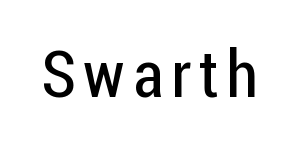
The letters stand straight up with perfectly vertical stems. What kind of face is this? One without serifs — a sans. Compared with a typical body face, this is equally light or lighter still. Think of a printed novel: that variable character pitch is what you see here.
